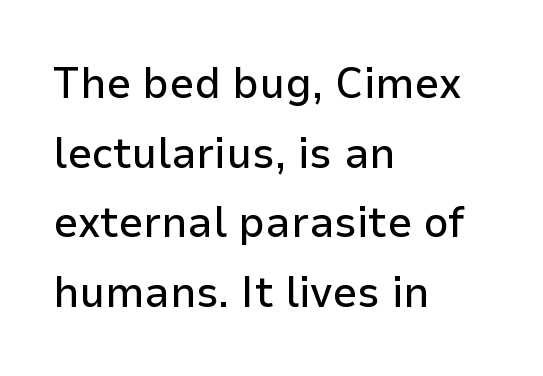
The image shows 44 px sans-serif type, upright; set left-aligned, normal line spacing (1.58x), normal letter spacing, not underlined; low stroke contrast and a medium x-height.
